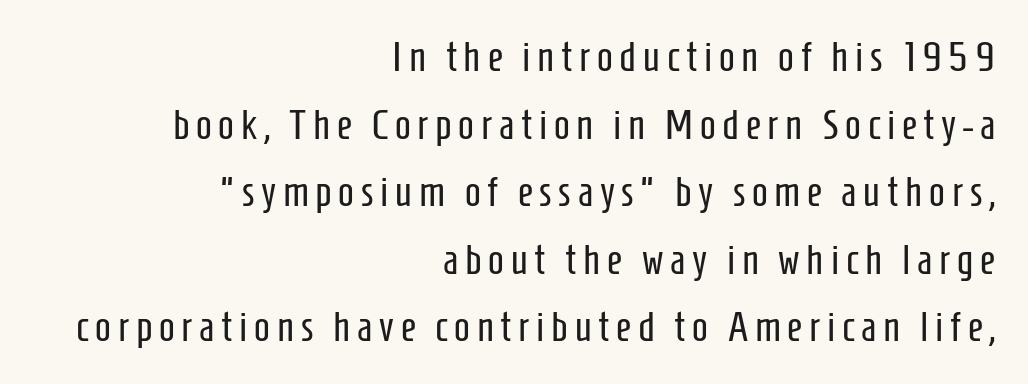
Is there much room between lines? A standard amount, neither cramped nor airy. Grotesque or geometric, the face here clearly has no serifs. The letters stand upright; this is a roman face. Counters stay open thanks to moderate or lighter strokes. Spacing verdict: proportional, widths tailored to each character. The passage is arranged like a letterhead date or caption credit — flush right.
